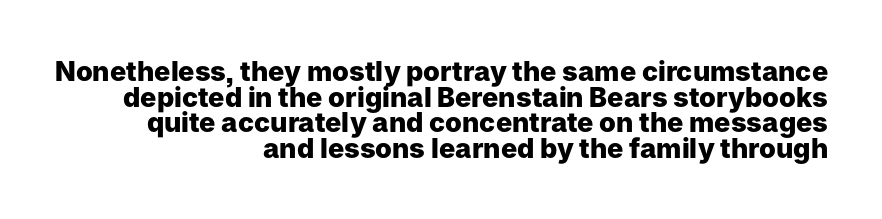
Q: Is the text bold? A: Yes.
Q: Is the text italic (slanted)? A: No, it is upright.
Q: Is the text underlined? A: No.
Q: How is the paragraph aligned? A: Right-aligned.
Q: Is the spacing between letters normal or unusually wide? A: Normal.
Q: Is the spacing between lines tight, normal or loose? A: Tight.
